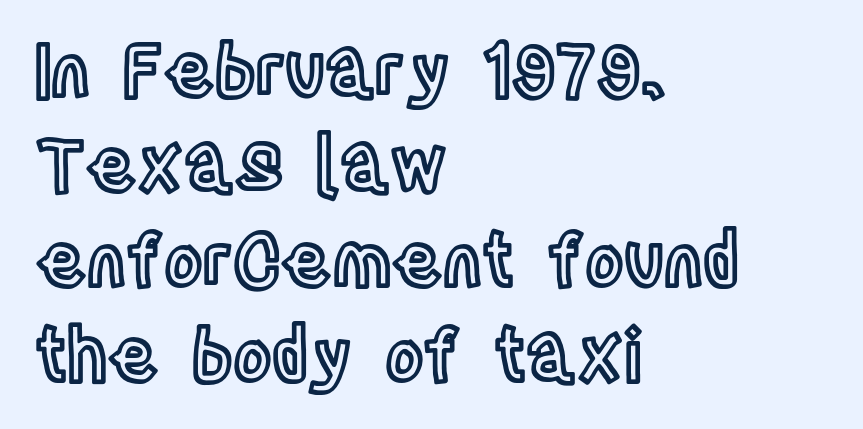
Italic? Not at all — the glyphs are vertical. The space directly below the letters is spotless. Interline gaps are of average width in this sample. This rendering uses left alignment, leaving the right contour irregular. Letter spacing: default.
